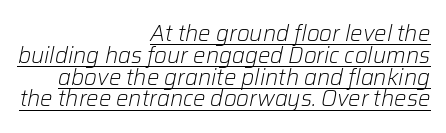
The gaps between neighbouring characters are ordinary and unremarkable. Very little white space separates one row of letters from the next. What decoration does the sample have? An underline. Reading down the block, your eye finds every line finishing at a fixed right position. Characters are canted at an angle relative to the baseline's perpendicular. Stems here are at most as thick as an everyday book face.
